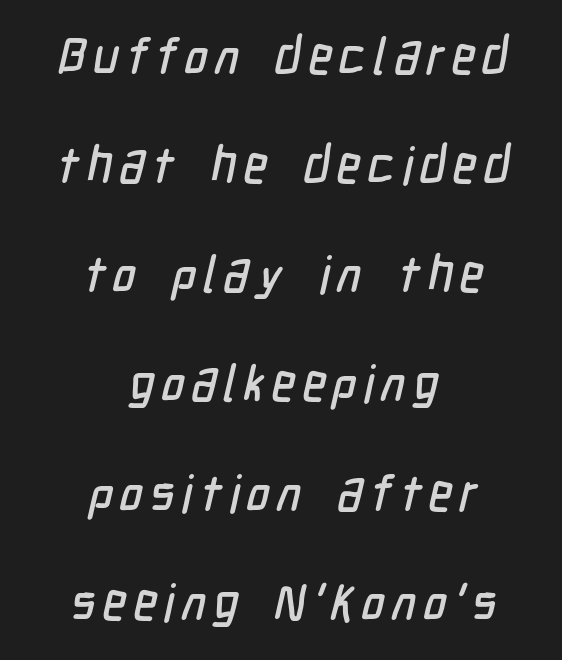
{"serif": "no", "width": "condensed", "stroke_contrast": "low", "x_height": "medium", "monospaced": "no", "underline": "no", "align": "center", "line_spacing": "loose", "line_spacing_ratio": 2.14, "glyph_px": 51}
